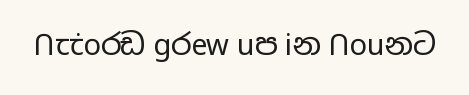
Q: Is the text bold? A: No.
Q: Is the text italic (slanted)? A: No, it is upright.
Q: Is the typeface a serif or a sans-serif typeface? A: Sans-serif.
Q: Is the text underlined? A: No.
Q: Is the spacing between letters normal or unusually wide? A: Normal.
Q: Width (condensed, normal, or wide)? A: Wide.
Q: Stroke contrast? A: Low.
Q: x-height? A: Medium.
Q: Monospaced? A: No.
